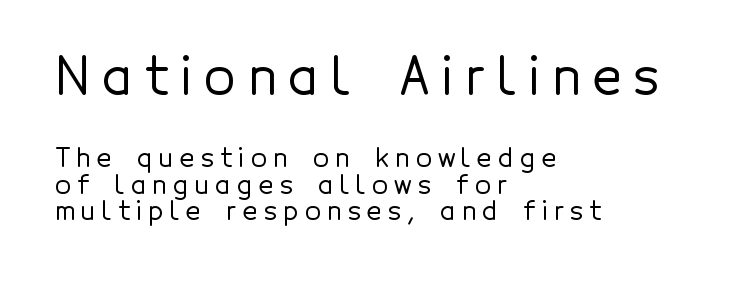
Q: Is the text italic (slanted)? A: No, it is upright.
Q: Is the typeface a serif or a sans-serif typeface? A: Sans-serif.
Q: Is the text underlined? A: No.
Q: How is the paragraph aligned? A: Left-aligned.
Q: Is the spacing between letters normal or unusually wide? A: Unusually wide.
Q: Is the spacing between lines tight, normal or loose? A: Tight.
Q: Which block of text is set in a larger size, the first (top) or the second (bottom)? A: The first (top) one.
Q: Width (condensed, normal, or wide)? A: Normal.
Q: x-height? A: Medium.
Q: Monospaced? A: No.
